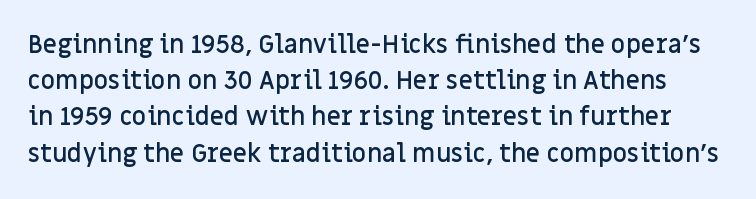
{"italic": "no", "bold": "semi", "underline": "no", "line_spacing": "normal", "line_spacing_ratio": 1.45, "letter_spacing": "normal", "letter_spacing_em": 0.0, "glyph_px": 25}
